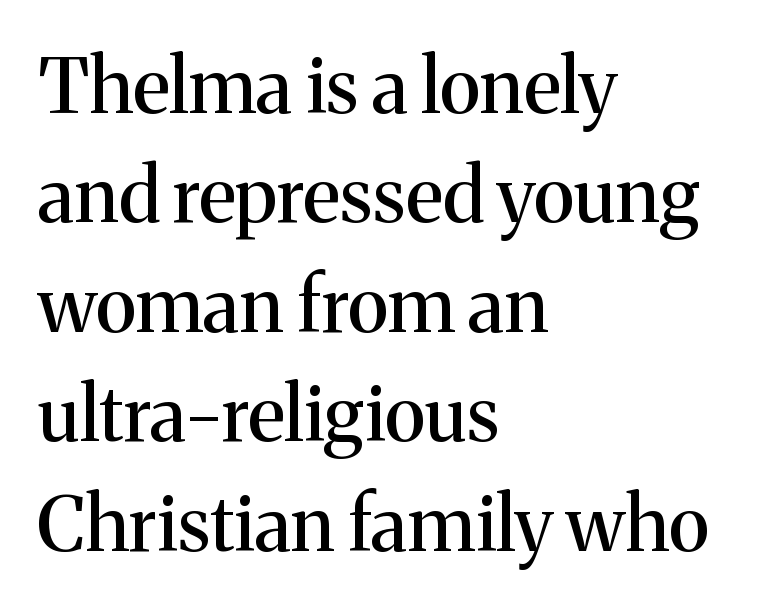
Evenly set lines give the paragraph a standard silhouette. The letters sit at their default tracking, neither squeezed nor spread. The gap between lines stays unmarked. Old-style or modern, the face here clearly has serifs.
